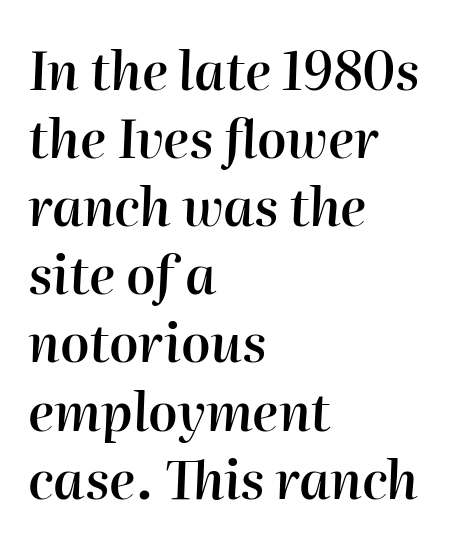
Q: Is the text bold? A: Semi-bold.
Q: Is the text italic (slanted)? A: Yes, it leans right by about 2 degrees.
Q: Is the text underlined? A: No.
Q: How is the paragraph aligned? A: Left-aligned.
Q: Is the spacing between letters normal or unusually wide? A: Normal.
Q: Is the spacing between lines tight, normal or loose? A: Normal.
Q: Width (condensed, normal, or wide)? A: Normal.
Q: Stroke contrast? A: High.
Q: x-height? A: Medium.
Q: Monospaced? A: No.
